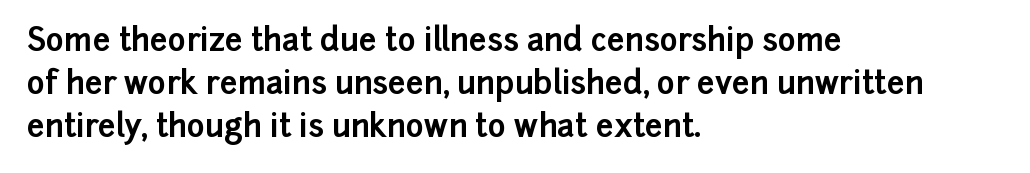
In terms of letterspacing, this is plain default setting. The rendering uses natural spacing where letterforms have individual widths. This sample uses a sans-serif face. No word sits above an underline. This is the regular roman posture of the typeface. All the whitespace from short lines collects on the right.
